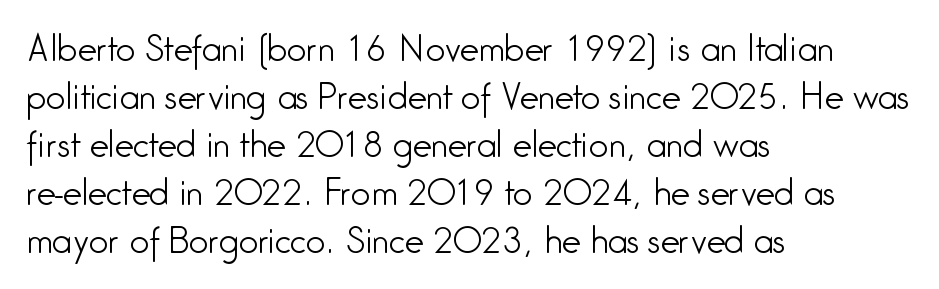
{"serif": "no", "italic": "no", "bold": "no", "weight": "light", "width": "condensed", "stroke_contrast": "low", "x_height": "medium", "monospaced": "no", "underline": "no", "align": "left", "line_spacing": "normal", "line_spacing_ratio": 1.41, "letter_spacing": "normal", "letter_spacing_em": 0.0, "glyph_px": 34}
